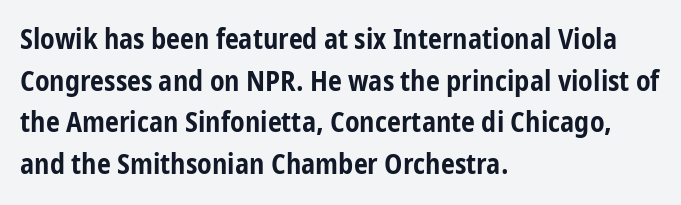
A student would call this left alignment; a typographer would say flush left, rag right. Quick note: underline off. The gaps between neighbouring characters are ordinary and unremarkable. Ascenders rise straight up at ninety degrees.
